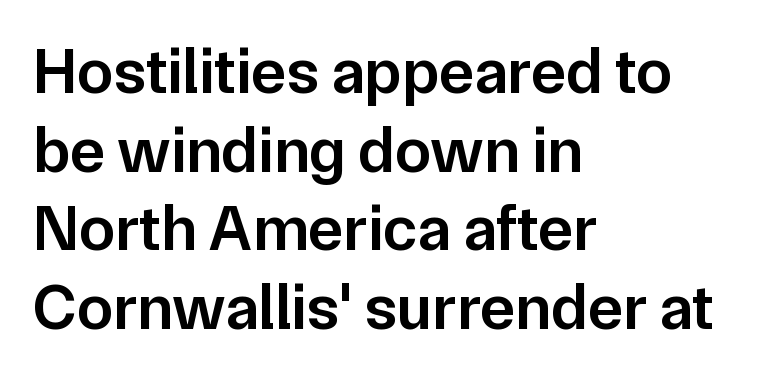
{"serif": "no", "italic": "no", "bold": "semi", "weight": "semibold", "width": "normal", "stroke_contrast": "low", "x_height": "medium", "monospaced": "no", "underline": "no", "align": "left", "line_spacing_ratio": 1.21, "letter_spacing": "normal", "letter_spacing_em": 0.0, "glyph_px": 65}
